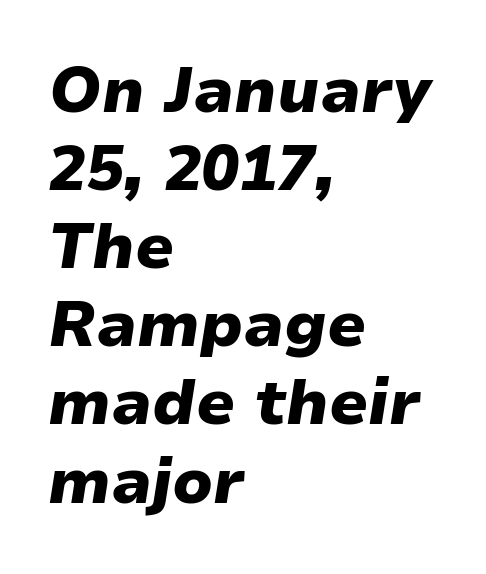
{"italic": "yes", "lean": "right", "slant_degrees": 9, "bold": "yes", "weight": "heavy", "width": "normal", "stroke_contrast": "low", "x_height": "medium", "monospaced": "no", "underline": "no", "align": "left", "line_spacing_ratio": 1.24, "letter_spacing": "normal", "letter_spacing_em": 0.0, "glyph_px": 63}
